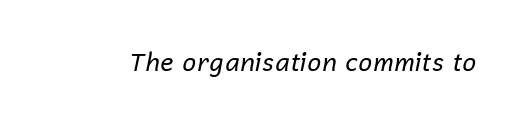
The image shows 25 px text type, italic (leaning right); set normal letter spacing, not underlined.
